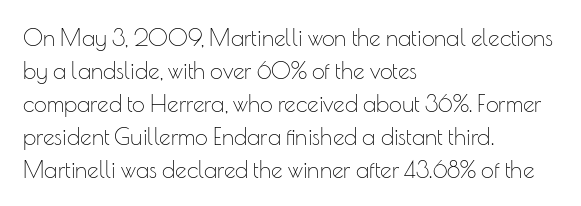
Q: Is the text bold? A: No.
Q: Is the text italic (slanted)? A: No, it is upright.
Q: Is the text underlined? A: No.
Q: How is the paragraph aligned? A: Left-aligned.
Q: Is the spacing between letters normal or unusually wide? A: Normal.
Q: Is the spacing between lines tight, normal or loose? A: Normal.
